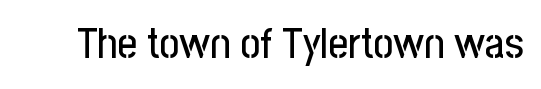
Spacing verdict: proportional, widths tailored to each character. The face used here is a sans, in the tradition of grotesques and geometrics. Every stem runs plumb, perpendicular to the baseline. Default kerning and tracking; the words read as compact shapes. Quick note: underline off.
